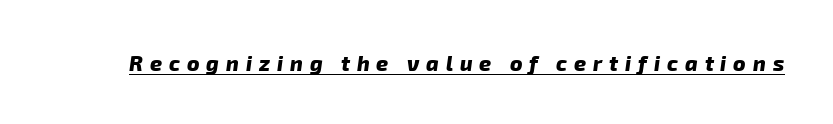
Q: Is the text bold? A: Yes.
Q: Is the text underlined? A: Yes.
Q: Is the spacing between letters normal or unusually wide? A: Unusually wide.
